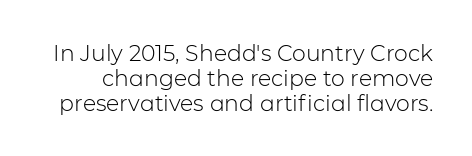
The image shows 22 px text type, upright; set tight line spacing (1.13x), normal letter spacing, not underlined.
